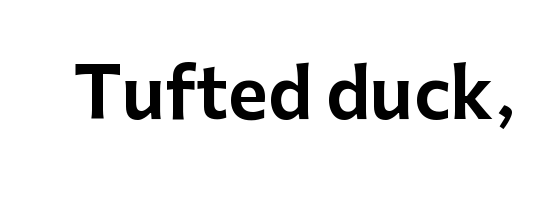
Q: Is the text italic (slanted)? A: No, it is upright.
Q: Is the typeface a serif or a sans-serif typeface? A: Sans-serif.
Q: Is the text underlined? A: No.
Q: Is the spacing between letters normal or unusually wide? A: Normal.
Q: Width (condensed, normal, or wide)? A: Normal.
Q: Stroke contrast? A: Low.
Q: x-height? A: Medium.
Q: Monospaced? A: No.
